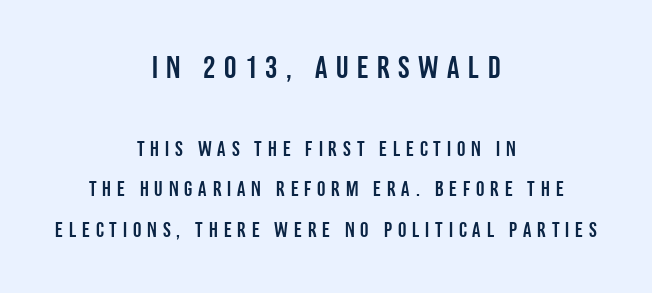
The image shows 31 px condensed sans-serif type, upright; set centered, loose line spacing (1.93x), unusually wide letter spacing (+0.28 em), not underlined; the first (top) block is 1.48x larger; low stroke contrast and a large x-height.
